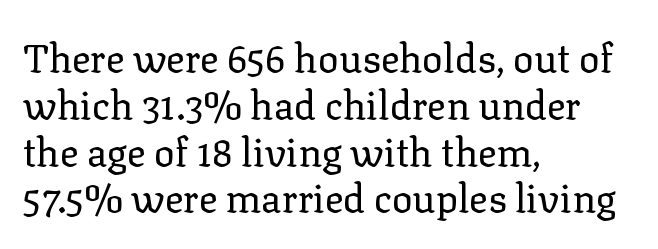
Q: Is the text bold? A: No.
Q: Is the text italic (slanted)? A: No, it is upright.
Q: Is the typeface a serif or a sans-serif typeface? A: Serif.
Q: Is the text underlined? A: No.
Q: How is the paragraph aligned? A: Left-aligned.
Q: Is the spacing between letters normal or unusually wide? A: Normal.
Q: Width (condensed, normal, or wide)? A: Normal.
Q: Stroke contrast? A: Low.
Q: x-height? A: Medium.
Q: Monospaced? A: No.
